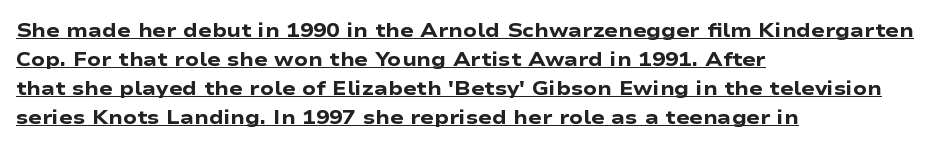
{"italic": "no", "bold": "yes", "underline": "yes", "align": "left", "line_spacing": "normal", "line_spacing_ratio": 1.45, "letter_spacing": "normal", "letter_spacing_em": 0.0, "glyph_px": 20}
